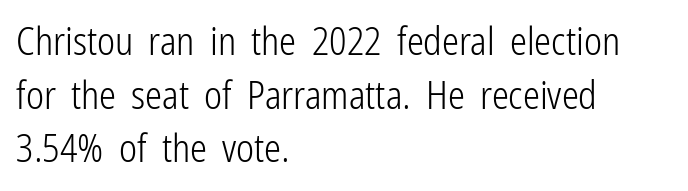
The image shows 38 px light, condensed sans-serif type, upright; set left-aligned, normal line spacing (1.41x), normal letter spacing, not underlined; low stroke contrast and a medium x-height.
